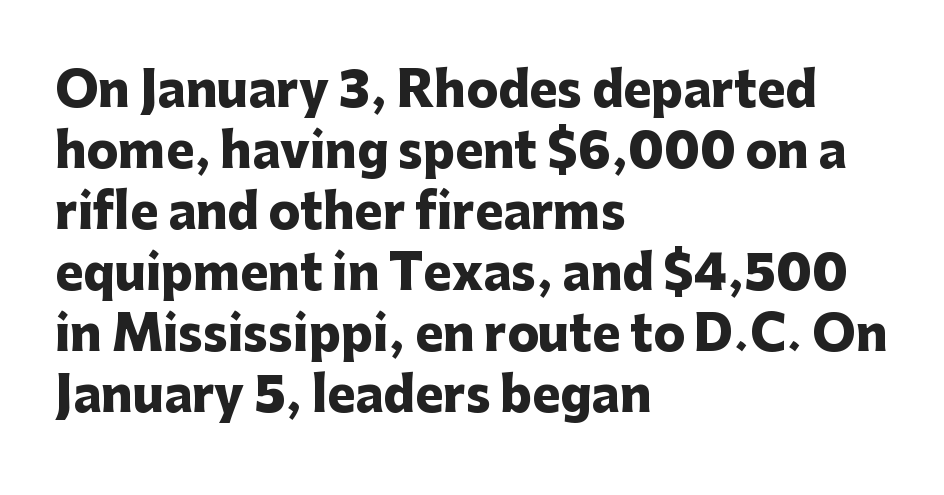
Q: Is the text bold? A: Yes.
Q: Is the text italic (slanted)? A: No, it is upright.
Q: Is the typeface a serif or a sans-serif typeface? A: Sans-serif.
Q: Is the text underlined? A: No.
Q: How is the paragraph aligned? A: Left-aligned.
Q: Is the spacing between letters normal or unusually wide? A: Normal.
Q: Is the spacing between lines tight, normal or loose? A: Normal.
Q: Width (condensed, normal, or wide)? A: Normal.
Q: Stroke contrast? A: Low.
Q: x-height? A: Medium.
Q: Monospaced? A: No.
